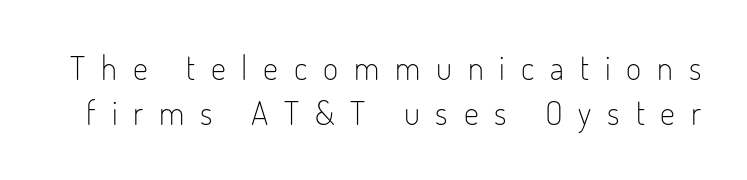
The face used here is proportionally spaced, like ordinary book or web type. How are the letters spaced? Widely, with obvious added tracking. Serifs: no, the terminals of the letterforms are clean. In terms of leading, this rendering sits right in the middle. Stems and bowls with no extra thickness — not bold. Notice how the stems are strictly vertical — no italics here.
